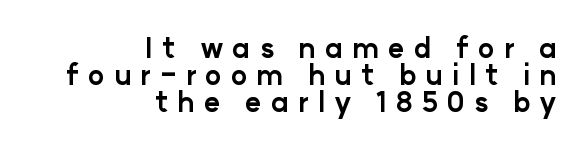
{"serif": "no", "italic": "no", "bold": "yes", "weight": "bold", "width": "normal", "stroke_contrast": "low", "x_height": "medium", "monospaced": "no", "underline": "no", "align": "right", "line_spacing": "tight", "line_spacing_ratio": 0.97, "letter_spacing": "wide", "letter_spacing_em": 0.32, "glyph_px": 28}
